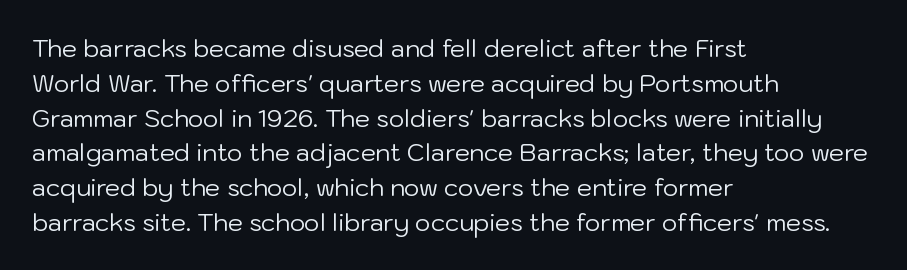
Summary of weight: not heavy and not bold. The passage shown stacks its lines at a standard gap. Upright lettering throughout. Tracking value appears to be zero — textbook default spacing.
